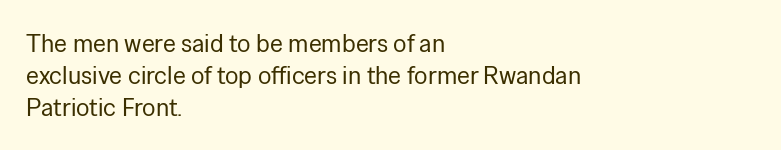
Q: Is the text bold? A: No.
Q: Is the text italic (slanted)? A: No, it is upright.
Q: Is the text underlined? A: No.
Q: How is the paragraph aligned? A: Left-aligned.
Q: Is the spacing between letters normal or unusually wide? A: Normal.
Q: Is the spacing between lines tight, normal or loose? A: Normal.
